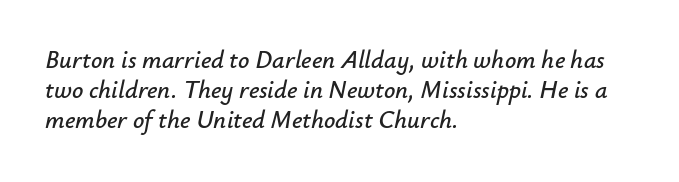
Q: Is the text italic (slanted)? A: Yes, it leans right by about 12 degrees.
Q: Is the text underlined? A: No.
Q: How is the paragraph aligned? A: Left-aligned.
Q: Is the spacing between letters normal or unusually wide? A: Normal.
